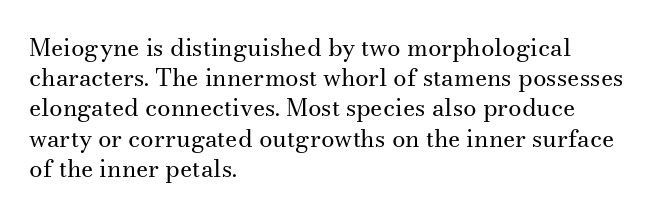
The weight would be labelled regular, book, light, or lighter still. Every stem runs plumb, perpendicular to the baseline. Descender tails drop into unmarked territory. One glance says typical: line gaps are just what's usual.
